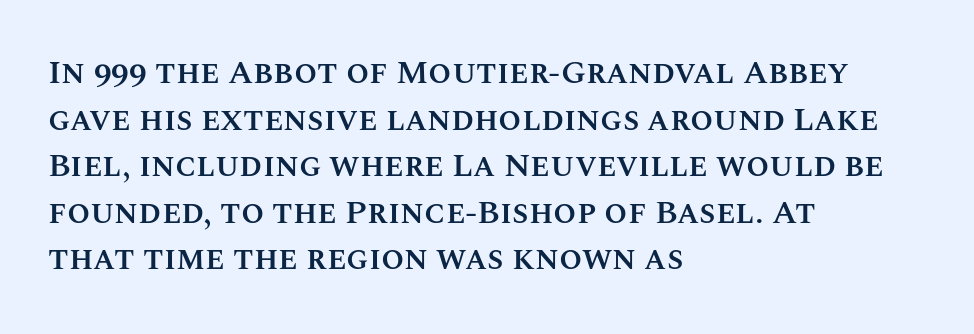
{"italic": "no", "bold": "semi", "weight": "semibold", "width": "normal", "stroke_contrast": "medium", "x_height": "large", "monospaced": "no", "underline": "no", "align": "left", "line_spacing": "normal", "line_spacing_ratio": 1.41, "letter_spacing": "normal", "letter_spacing_em": 0.0, "glyph_px": 33}
